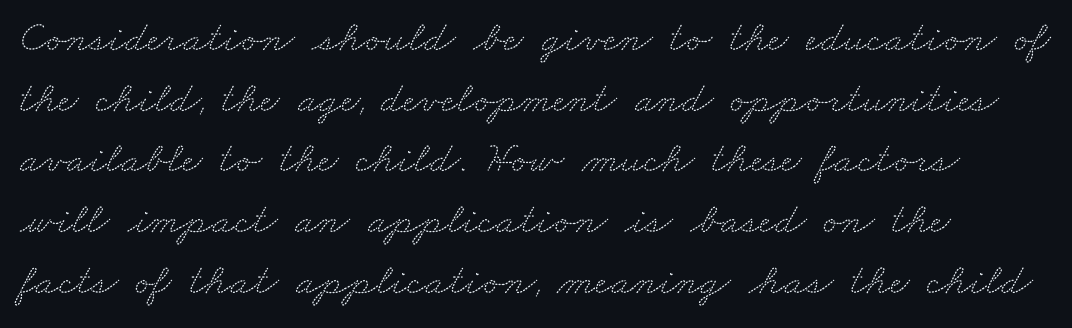
Q: Is the typeface a serif or a sans-serif typeface? A: Serif.
Q: Is the text underlined? A: No.
Q: Is the spacing between letters normal or unusually wide? A: Normal.
Q: Is the spacing between lines tight, normal or loose? A: Normal.
Q: Width (condensed, normal, or wide)? A: Wide.
Q: Stroke contrast? A: Medium.
Q: x-height? A: Small.
Q: Monospaced? A: No.
